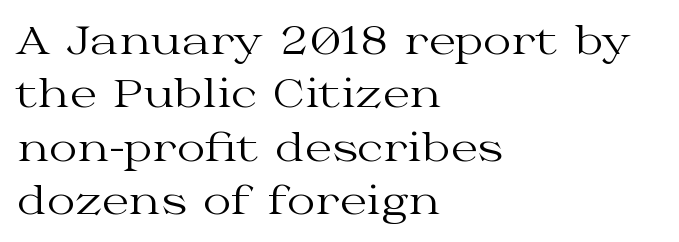
{"serif": "yes", "italic": "no", "bold": "no", "weight": "regular", "width": "wide", "stroke_contrast": "medium", "x_height": "medium", "monospaced": "no", "underline": "no", "align": "left", "line_spacing": "normal", "line_spacing_ratio": 1.37, "letter_spacing": "normal", "letter_spacing_em": 0.0, "glyph_px": 39}
